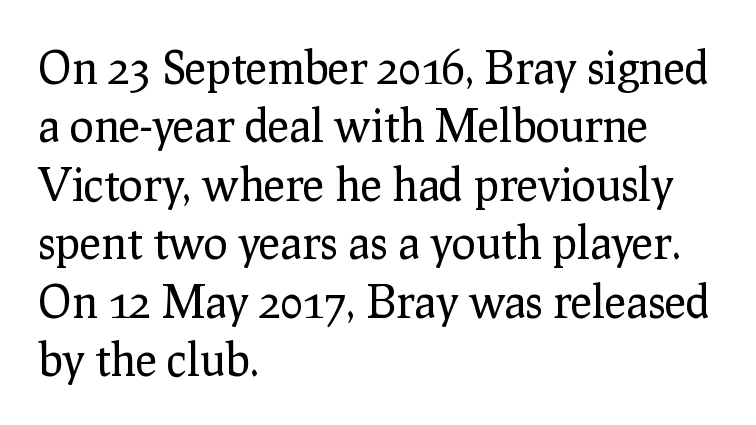
Q: Is the text bold? A: No.
Q: Is the text italic (slanted)? A: No, it is upright.
Q: Is the typeface a serif or a sans-serif typeface? A: Serif.
Q: Is the text underlined? A: No.
Q: How is the paragraph aligned? A: Left-aligned.
Q: Is the spacing between letters normal or unusually wide? A: Normal.
Q: Is the spacing between lines tight, normal or loose? A: Normal.
Q: Width (condensed, normal, or wide)? A: Normal.
Q: Stroke contrast? A: Low.
Q: x-height? A: Medium.
Q: Monospaced? A: No.
